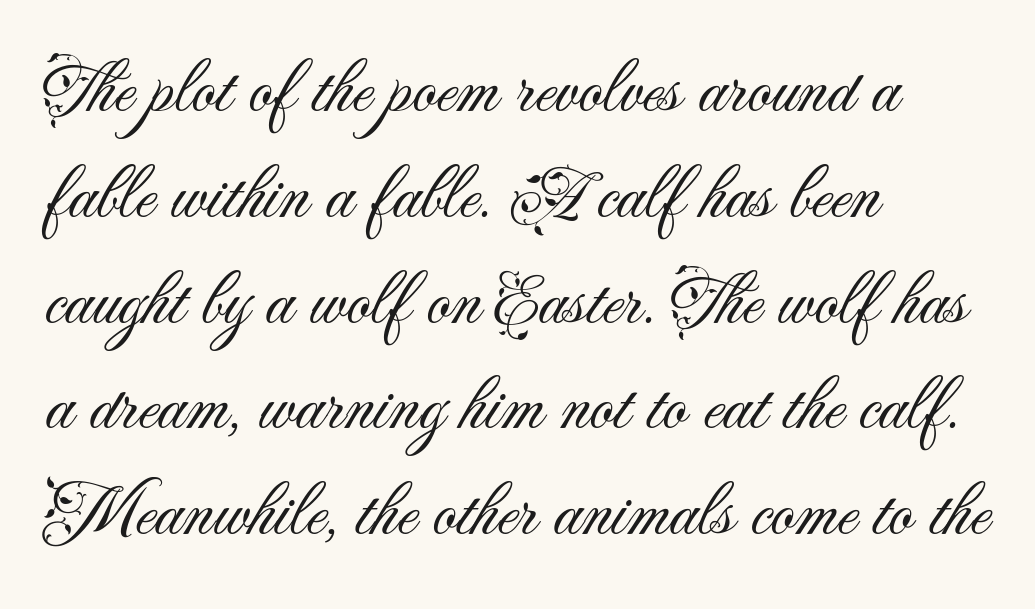
The image shows 74 px light sans-serif type; set left-aligned, normal line spacing (1.43x), normal letter spacing, not underlined; medium stroke contrast and a small x-height.
